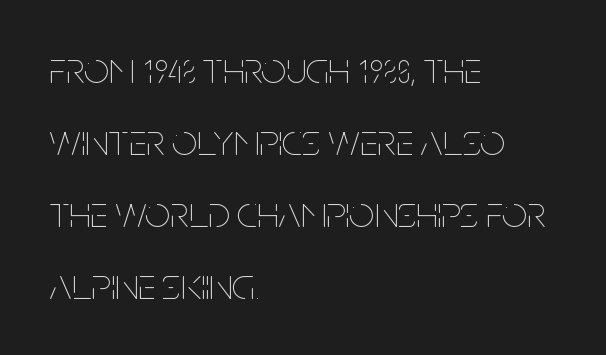
Q: Is the text bold? A: No.
Q: Is the text italic (slanted)? A: No, it is upright.
Q: Is the text underlined? A: No.
Q: How is the paragraph aligned? A: Left-aligned.
Q: Is the spacing between letters normal or unusually wide? A: Normal.
Q: Is the spacing between lines tight, normal or loose? A: Normal.
Q: Width (condensed, normal, or wide)? A: Condensed.
Q: Stroke contrast? A: Low.
Q: x-height? A: Large.
Q: Monospaced? A: No.
